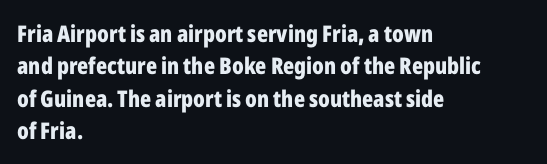
The image shows 23 px bold type, upright; set left-aligned, normal line spacing (1.41x), normal letter spacing, not underlined.
